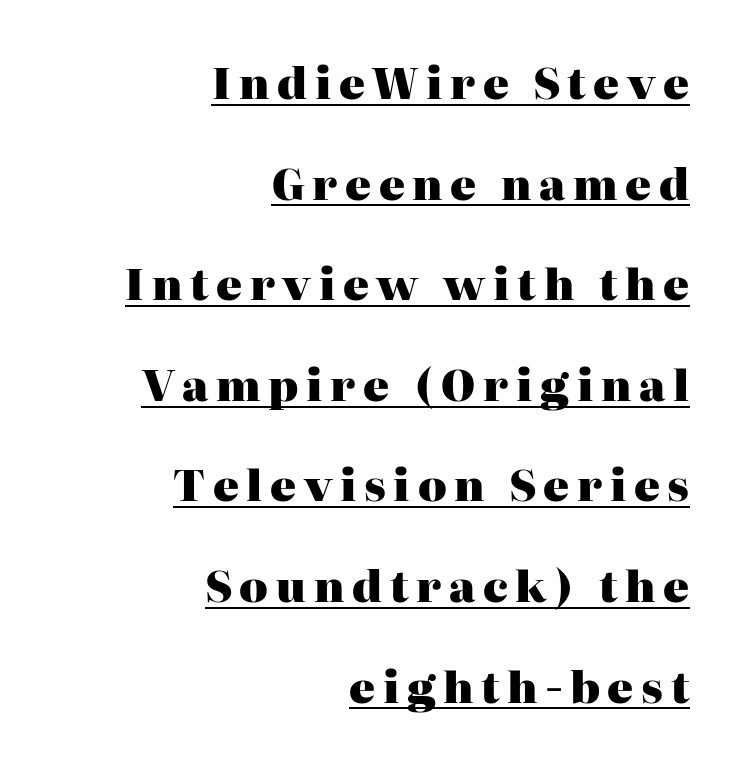
Q: Is the text bold? A: Yes.
Q: Is the text italic (slanted)? A: No, it is upright.
Q: Is the typeface a serif or a sans-serif typeface? A: Serif.
Q: Is the text underlined? A: Yes.
Q: How is the paragraph aligned? A: Right-aligned.
Q: Is the spacing between lines tight, normal or loose? A: Loose.
Q: Width (condensed, normal, or wide)? A: Normal.
Q: Stroke contrast? A: High.
Q: x-height? A: Medium.
Q: Monospaced? A: No.
